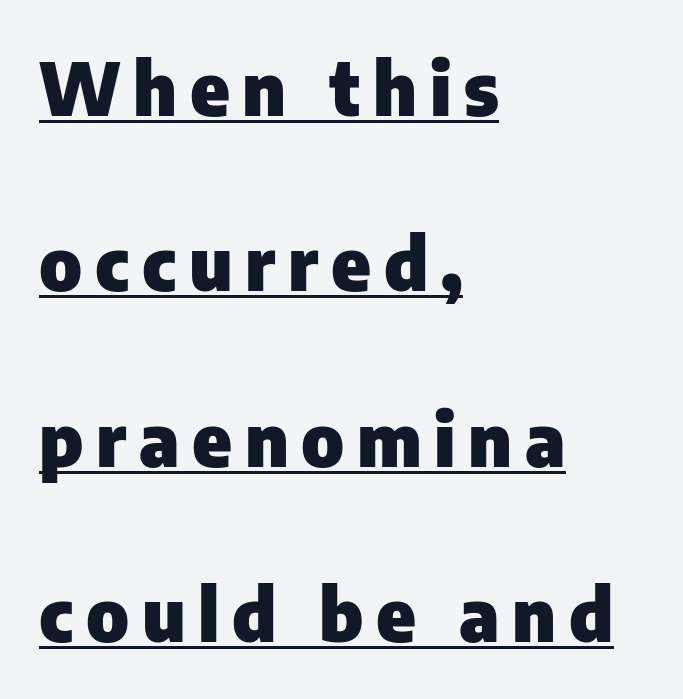
Q: Is the text bold? A: Yes.
Q: Is the text italic (slanted)? A: No, it is upright.
Q: Is the typeface a serif or a sans-serif typeface? A: Sans-serif.
Q: Is the text underlined? A: Yes.
Q: How is the paragraph aligned? A: Left-aligned.
Q: Is the spacing between lines tight, normal or loose? A: Loose.
Q: Width (condensed, normal, or wide)? A: Normal.
Q: Stroke contrast? A: Low.
Q: x-height? A: Medium.
Q: Monospaced? A: No.
